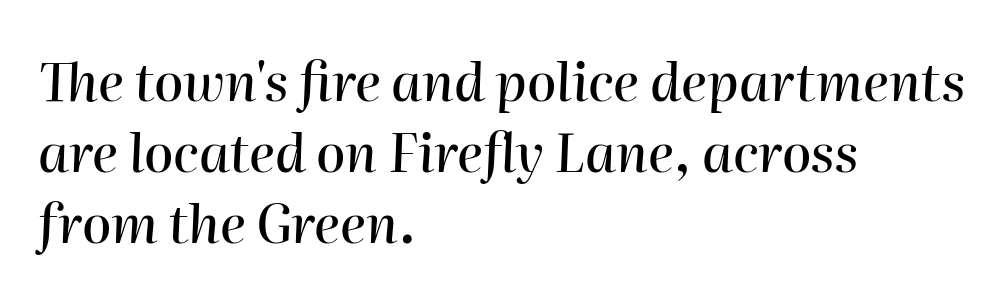
{"italic": "yes", "lean": "right", "slant_degrees": 2, "width": "normal", "stroke_contrast": "high", "x_height": "medium", "monospaced": "no", "underline": "no", "align": "left", "line_spacing": "normal", "line_spacing_ratio": 1.34, "letter_spacing": "normal", "letter_spacing_em": 0.0, "glyph_px": 53}
